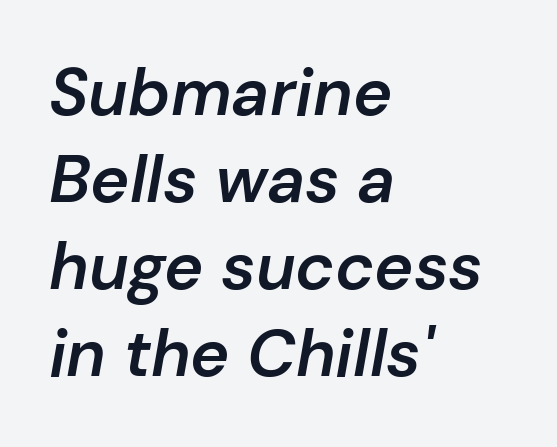
The image shows 66 px semibold type, italic (leaning right); set left-aligned, normal line spacing (1.32x), normal letter spacing, not underlined; low stroke contrast and a medium x-height.
